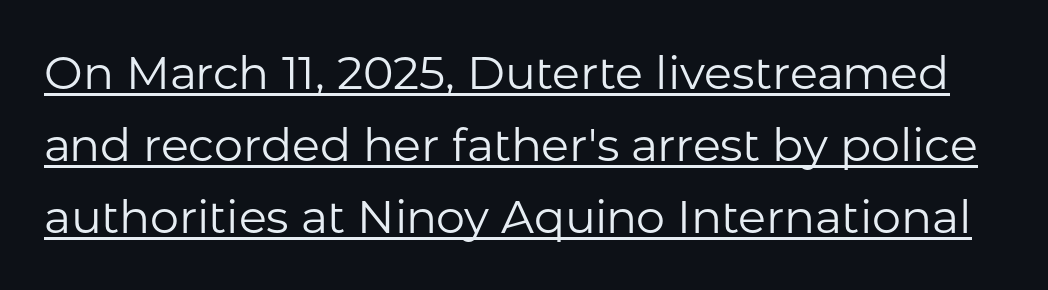
The letters sit at their default tracking, neither squeezed nor spread. This rendering features underlined lettering. Each letter's strokes conclude bluntly, with no projecting serifs. Leading matches the norm, producing a regular column.
